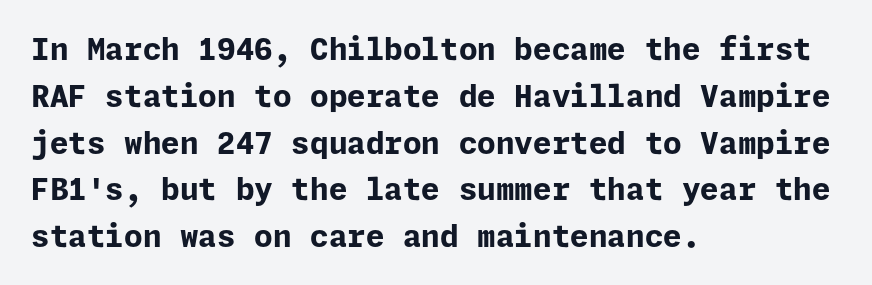
{"serif": "no", "italic": "no", "bold": "yes", "weight": "bold", "width": "normal", "stroke_contrast": "low", "x_height": "medium", "underline": "no", "align": "left", "line_spacing": "normal", "line_spacing_ratio": 1.56, "letter_spacing": "normal", "letter_spacing_em": 0.0, "glyph_px": 30}
